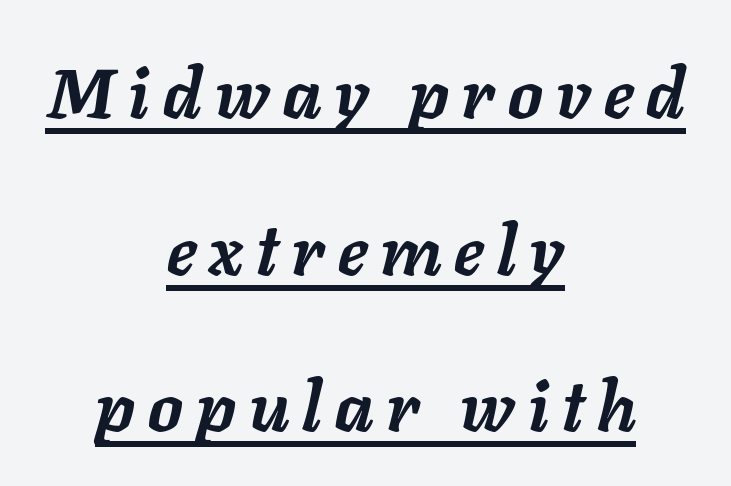
{"italic": "yes", "lean": "right", "slant_degrees": 11, "bold": "yes", "weight": "semibold", "width": "normal", "stroke_contrast": "low", "x_height": "medium", "monospaced": "no", "underline": "yes", "align": "center", "line_spacing": "loose", "line_spacing_ratio": 2.27, "glyph_px": 69}
